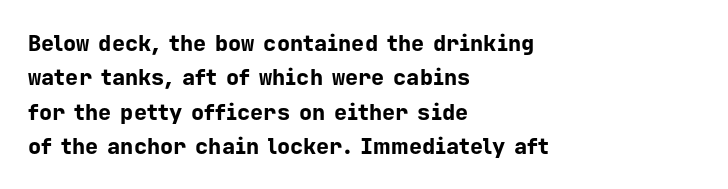
{"italic": "no", "bold": "yes", "underline": "no", "align": "left", "line_spacing": "normal", "line_spacing_ratio": 1.56, "letter_spacing": "normal", "letter_spacing_em": 0.0, "glyph_px": 22}
